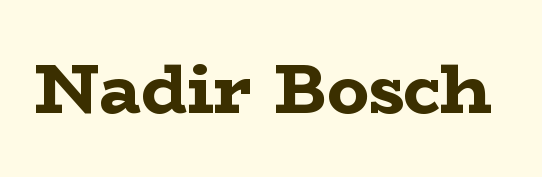
The image shows 70 px bold, wide serif type, upright; set normal letter spacing, not underlined; low stroke contrast and a medium x-height.
